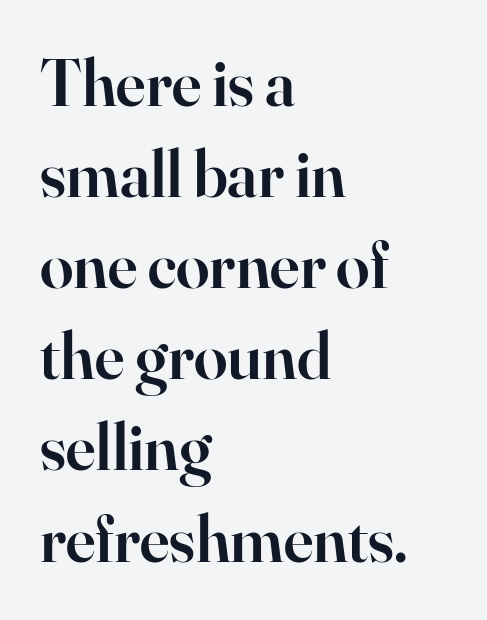
The image shows 67 px semibold serif type, upright; set left-aligned, normal line spacing (1.36x), normal letter spacing, not underlined; high stroke contrast and a small x-height.
